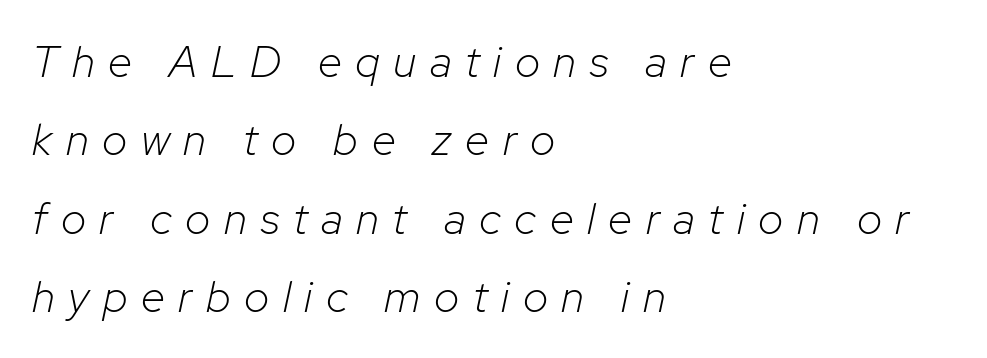
{"italic": "yes", "lean": "right", "slant_degrees": 12, "bold": "no", "weight": "light", "width": "normal", "stroke_contrast": "low", "x_height": "medium", "monospaced": "no", "underline": "no", "align": "left", "line_spacing_ratio": 1.78, "letter_spacing": "wide", "letter_spacing_em": 0.31, "glyph_px": 44}
